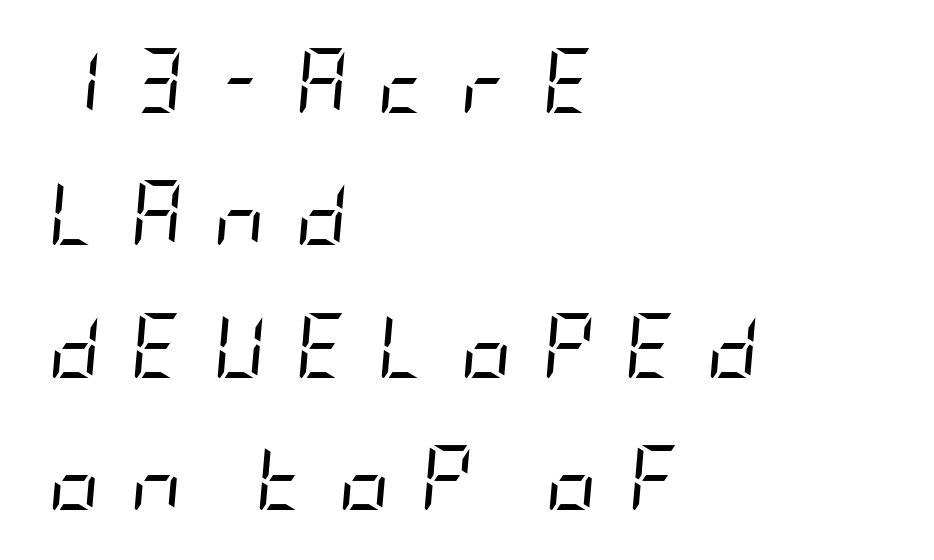
Here the glyphs are tracked loosely, breaking word shapes into spaced letters. In terms of posture, this sample is oblique. Widely set lines give the paragraph a tall, airy silhouette. Think standard paragraph weight, or any step lighter than that. Quick note: underline off.
